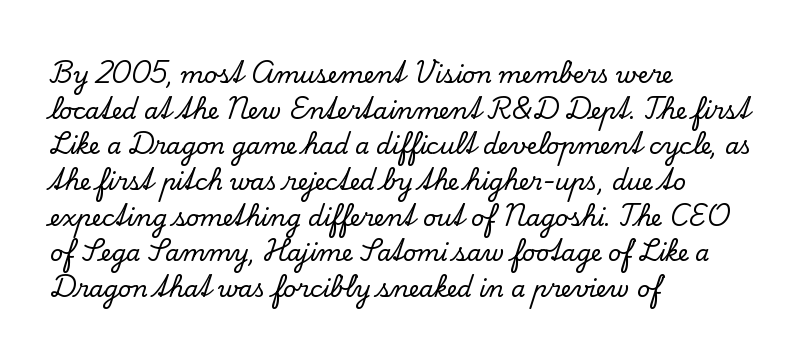
{"underline": "no", "align": "left", "line_spacing": "normal", "line_spacing_ratio": 1.55, "letter_spacing": "normal", "letter_spacing_em": 0.0, "glyph_px": 23}
